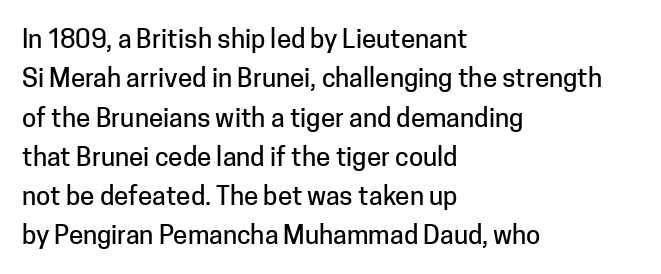
This rendering features lettering with no underline. Every row of glyphs begins at an identical x-position on the left. The leading is moderate, giving the passage an even texture. When letters stand straight like this, we call the style roman or upright.
